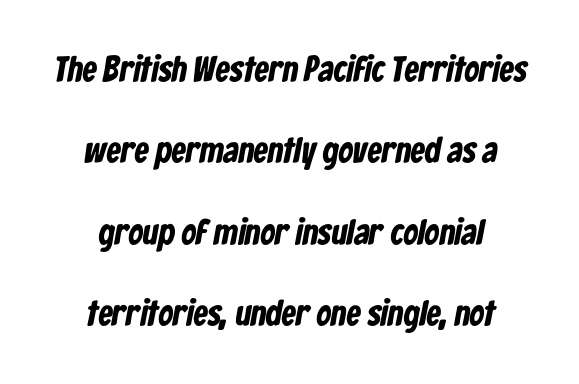
{"serif": "no", "bold": "yes", "weight": "bold", "width": "condensed", "stroke_contrast": "low", "x_height": "medium", "monospaced": "no", "underline": "no", "line_spacing": "loose", "line_spacing_ratio": 2.26, "letter_spacing": "normal", "letter_spacing_em": 0.0, "glyph_px": 36}
